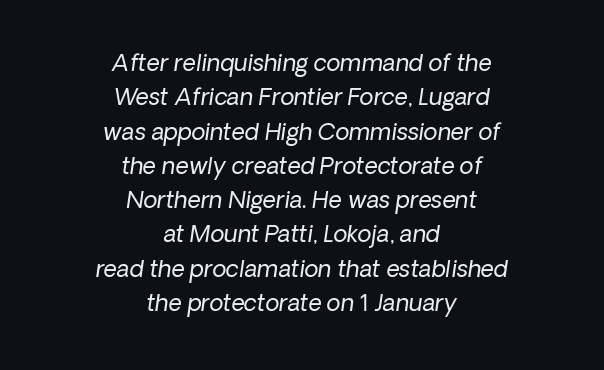
Q: Is the text bold? A: No.
Q: Is the text italic (slanted)? A: Yes, it leans right by about 8 degrees.
Q: Is the text underlined? A: No.
Q: How is the paragraph aligned? A: Centered.
Q: Is the spacing between letters normal or unusually wide? A: Normal.
Q: Is the spacing between lines tight, normal or loose? A: Normal.
